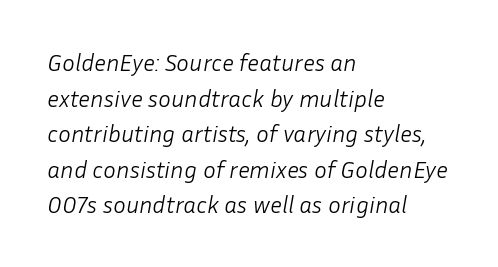
Here the glyphs are tracked normally, forming tight word shapes. Descender tails drop into unmarked territory. The designer left line spacing at the default. Each stroke keeps to a modest, everyday thickness or less.
